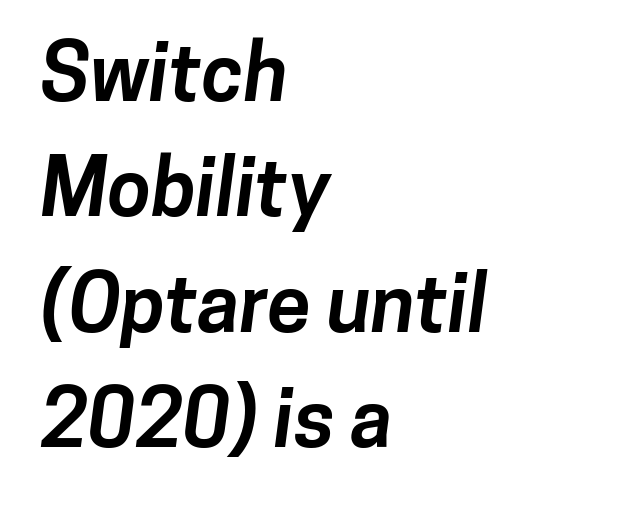
Casual observation: everything's shoved over to the left. Honestly, there is no underline to notice here at all. Quick note: interline space is typical. The letters advance in unequal steps, a hallmark of proportional type. I'd describe the lettering as bold — thick and assertive. Short note: letters normally spaced.
